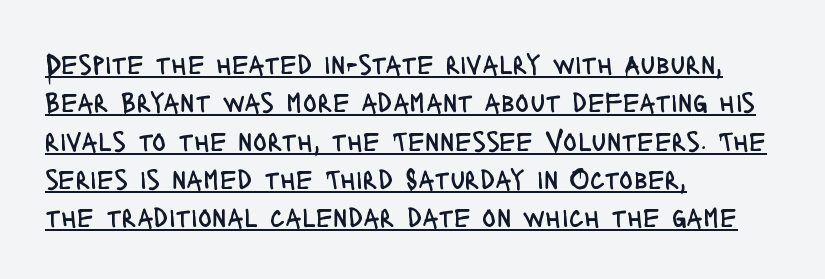
{"serif": "no", "italic": "no", "bold": "no", "weight": "regular", "width": "condensed", "stroke_contrast": "low", "x_height": "large", "monospaced": "no", "underline": "yes", "align": "left", "line_spacing": "normal", "line_spacing_ratio": 1.32, "letter_spacing": "normal", "letter_spacing_em": 0.0, "glyph_px": 29}
